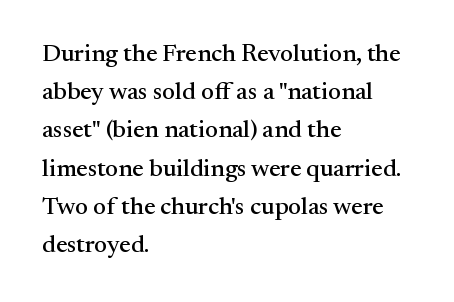
Descenders hang freely into open space. Teacher's note: observe the even left margin — that is flush-left alignment. The vertical gap from one line to the next is medium. If you drew a line through each stem, it would be perfectly vertical. The letters sit at their default tracking, neither squeezed nor spread.
